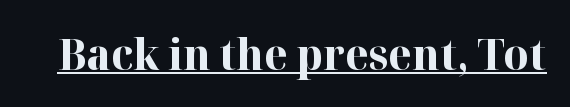
Q: Is the text bold? A: Yes.
Q: Is the text italic (slanted)? A: No, it is upright.
Q: Is the typeface a serif or a sans-serif typeface? A: Serif.
Q: Is the text underlined? A: Yes.
Q: Is the spacing between letters normal or unusually wide? A: Normal.
Q: Width (condensed, normal, or wide)? A: Normal.
Q: Stroke contrast? A: High.
Q: x-height? A: Medium.
Q: Monospaced? A: No.
